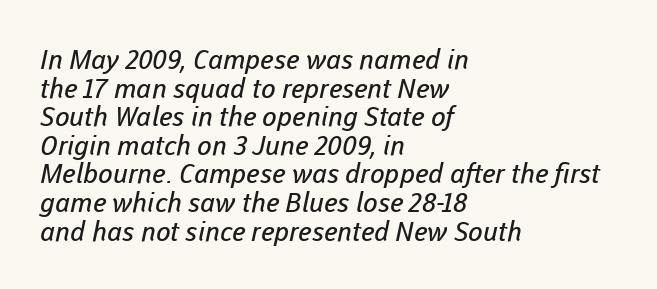
The image shows 27 px text type; set left-aligned, tight line spacing (1.06x), normal letter spacing, not underlined.
